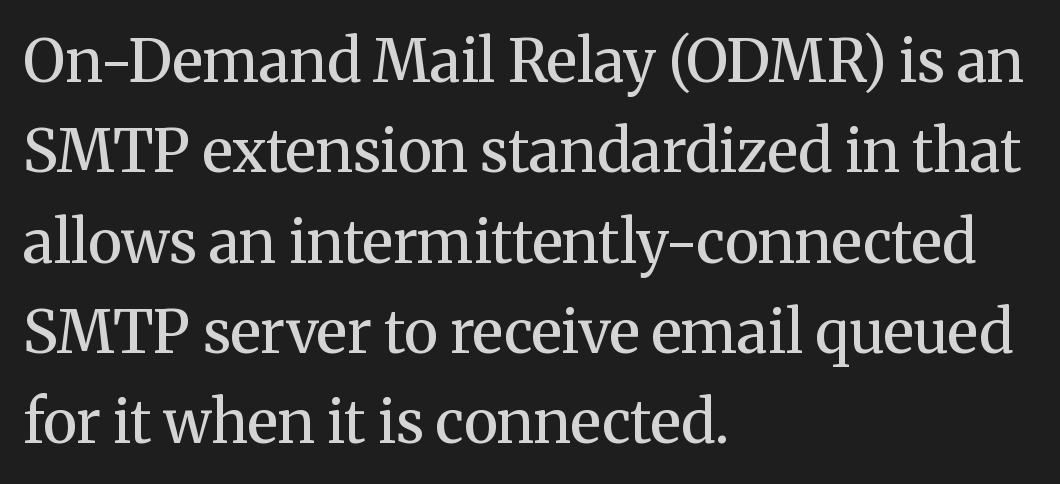
Q: Is the text bold? A: Semi-bold.
Q: Is the text italic (slanted)? A: No, it is upright.
Q: Is the typeface a serif or a sans-serif typeface? A: Serif.
Q: Is the text underlined? A: No.
Q: How is the paragraph aligned? A: Left-aligned.
Q: Is the spacing between letters normal or unusually wide? A: Normal.
Q: Is the spacing between lines tight, normal or loose? A: Normal.
Q: Width (condensed, normal, or wide)? A: Normal.
Q: Stroke contrast? A: Medium.
Q: x-height? A: Medium.
Q: Monospaced? A: No.
